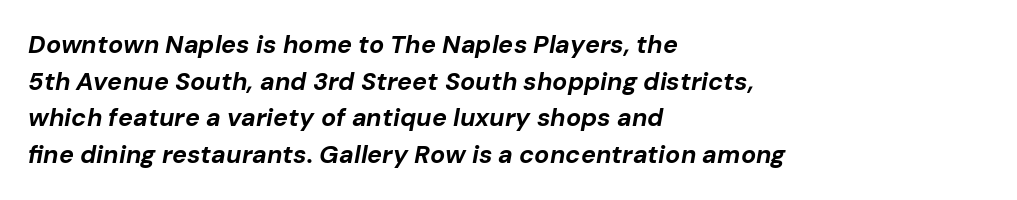
The image shows 25 px bold type, italic (leaning right); set left-aligned, normal line spacing (1.47x), normal letter spacing, not underlined.
